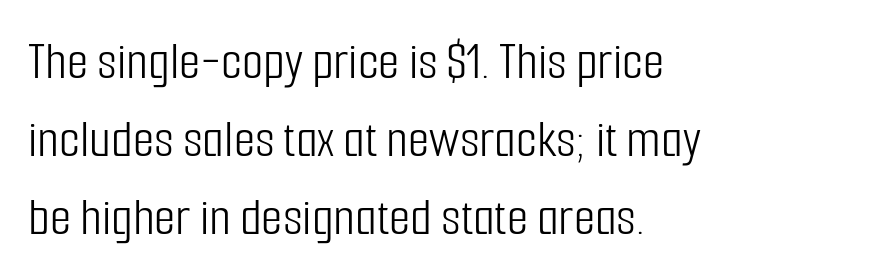
The image shows 55 px light, condensed sans-serif type, upright; set left-aligned, normal line spacing (1.42x), normal letter spacing, not underlined; low stroke contrast and a medium x-height.
